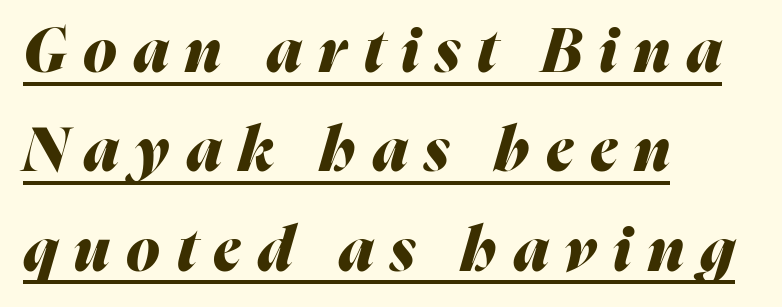
The glyphs have the mass of a bold cut. Rendered with sloped, italic letterforms. Leftover space on each line is placed entirely after the last word. The face used here is proportionally spaced, like ordinary book or web type.
